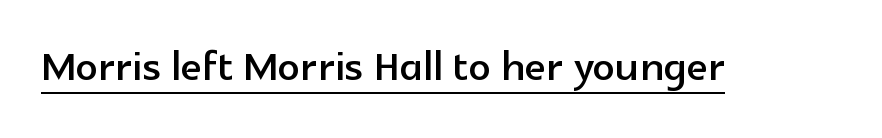
Examine the stroke ends and you'll find no serifs. Nope, not italic — everything's standing straight. Each letter keeps its own natural width here, so spacing adapts to shape. Has an underline been added? It has. How are the letters spaced? Ordinarily, with no added tracking.
